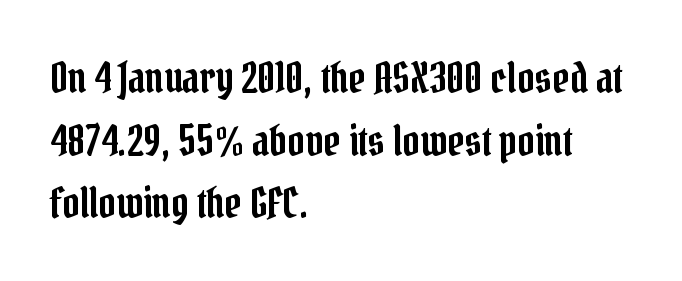
You can tell it's not italic because the verticals are truly vertical. Default kerning and tracking; the words read as compact shapes. Do the characters align in a grid? No, the font is proportional. Are there feet on the stems? There are — it's a serif.
